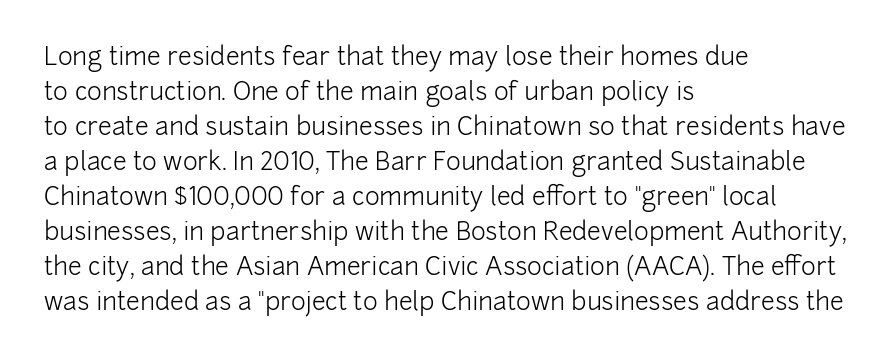
{"italic": "no", "bold": "no", "underline": "no", "align": "left", "line_spacing": "normal", "line_spacing_ratio": 1.4, "letter_spacing": "normal", "letter_spacing_em": 0.0, "glyph_px": 25}
